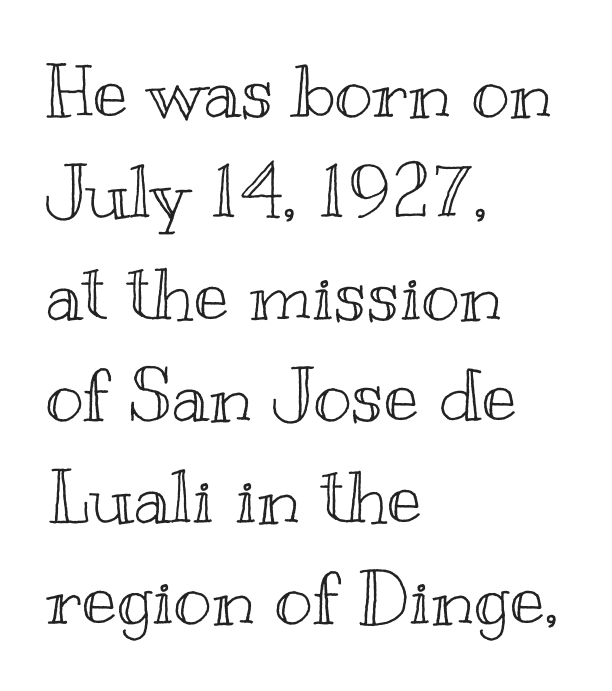
Q: Is the text italic (slanted)? A: No, it is upright.
Q: Is the text underlined? A: No.
Q: How is the paragraph aligned? A: Left-aligned.
Q: Is the spacing between letters normal or unusually wide? A: Normal.
Q: Is the spacing between lines tight, normal or loose? A: Normal.
Q: Width (condensed, normal, or wide)? A: Wide.
Q: x-height? A: Small.
Q: Monospaced? A: No.
